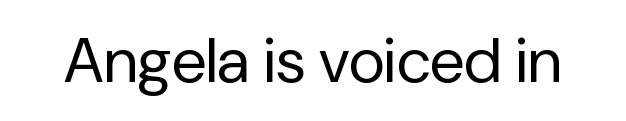
Q: Is the text bold? A: No.
Q: Is the text italic (slanted)? A: No, it is upright.
Q: Is the typeface a serif or a sans-serif typeface? A: Sans-serif.
Q: Is the text underlined? A: No.
Q: Is the spacing between letters normal or unusually wide? A: Normal.
Q: Width (condensed, normal, or wide)? A: Normal.
Q: Stroke contrast? A: Low.
Q: x-height? A: Medium.
Q: Monospaced? A: No.
